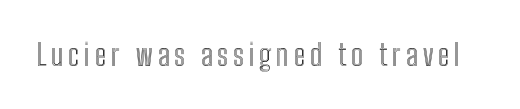
Q: Is the text italic (slanted)? A: No, it is upright.
Q: Is the text underlined? A: No.
Q: Width (condensed, normal, or wide)? A: Condensed.
Q: x-height? A: Medium.
Q: Monospaced? A: No.
